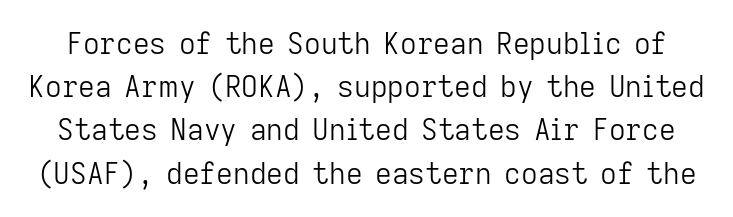
{"serif": "no", "italic": "no", "bold": "no", "weight": "light", "width": "normal", "stroke_contrast": "low", "x_height": "medium", "monospaced": "no", "underline": "no", "line_spacing": "normal", "line_spacing_ratio": 1.49, "letter_spacing": "normal", "letter_spacing_em": 0.0, "glyph_px": 29}
